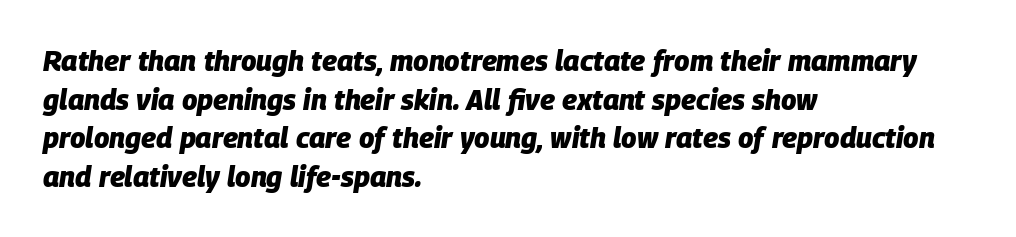
{"italic": "yes", "lean": "right", "slant_degrees": 9, "bold": "yes", "weight": "heavy", "width": "normal", "stroke_contrast": "low", "x_height": "large", "monospaced": "no", "underline": "no", "align": "left", "line_spacing": "normal", "line_spacing_ratio": 1.38, "letter_spacing": "normal", "letter_spacing_em": 0.0, "glyph_px": 28}
